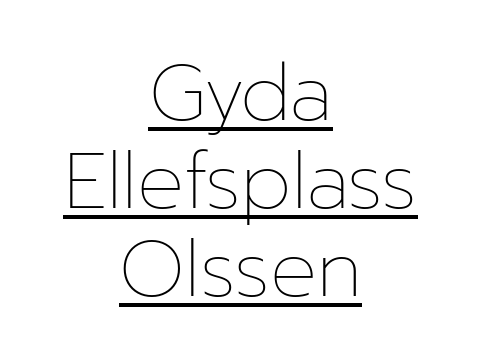
The glyphs are accompanied by a horizontal stroke just below them. Standard letterfit; no display-style spreading of the glyphs. Students, observe: this is what under-led, compact text looks like. Vertical strokes here are truly vertical. Do the characters align in a grid? No, the font is proportional. No chunkiness to these letters — they're not bold.
